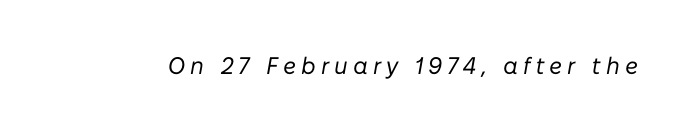
Between one letter and the next there's a generous, obvious gap. Summary of weight: not heavy and not bold. The baseline area is clear. Slant detected: the letters are inclined.
